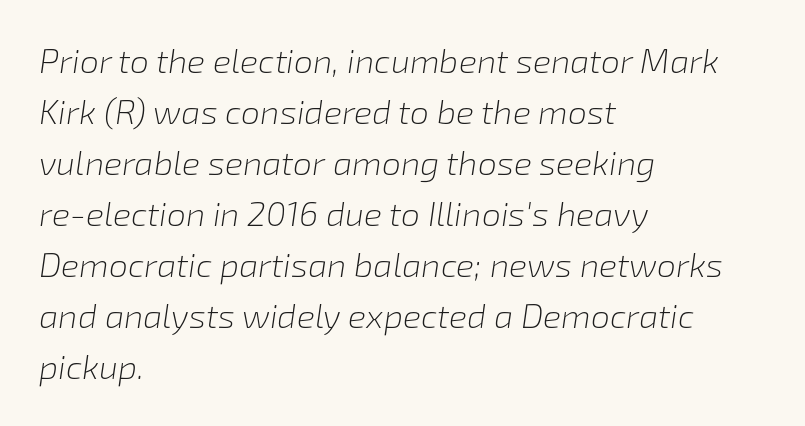
A clean baseline with only descenders dipping below it. The designer left line spacing at the default. These lines are rendered in a variable-pitch font. Glyph-to-glyph distance matches everyday printed text. Stroke mass is kept to a normal reading level or below.
